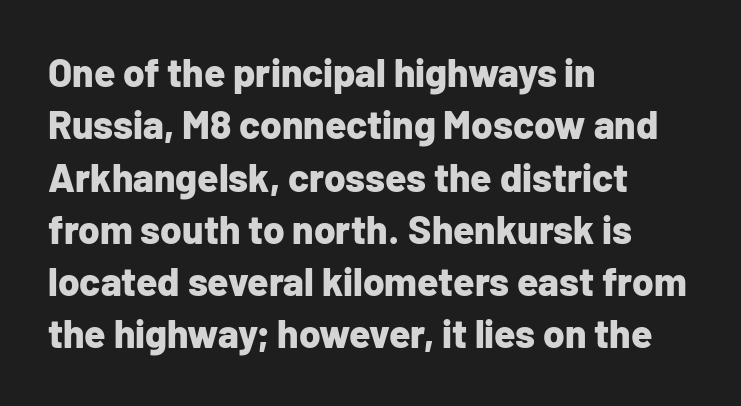
This is roman type, the default non-slanted kind. Heavy-handed strokes throughout: this text is bold. Is this a sans? Yes — the strokes have no serifs. Descender tails drop into unmarked territory. The rendering keeps characters at their native spacing.
